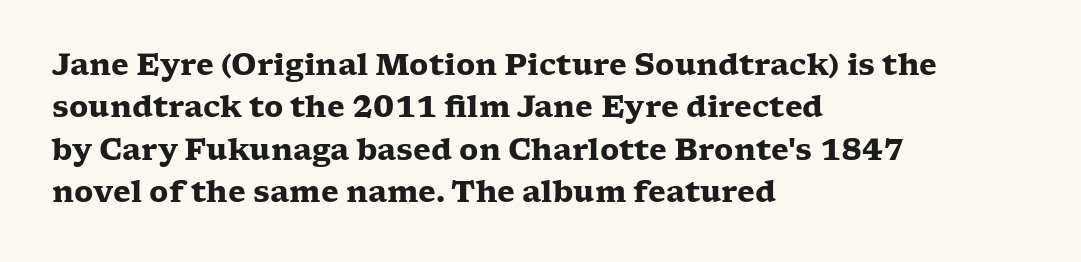
Q: Is the text bold? A: Yes.
Q: Is the text italic (slanted)? A: No, it is upright.
Q: Is the typeface a serif or a sans-serif typeface? A: Serif.
Q: Is the text underlined? A: No.
Q: How is the paragraph aligned? A: Left-aligned.
Q: Is the spacing between letters normal or unusually wide? A: Normal.
Q: Is the spacing between lines tight, normal or loose? A: Normal.
Q: Width (condensed, normal, or wide)? A: Wide.
Q: Stroke contrast? A: Low.
Q: x-height? A: Medium.
Q: Monospaced? A: No.
